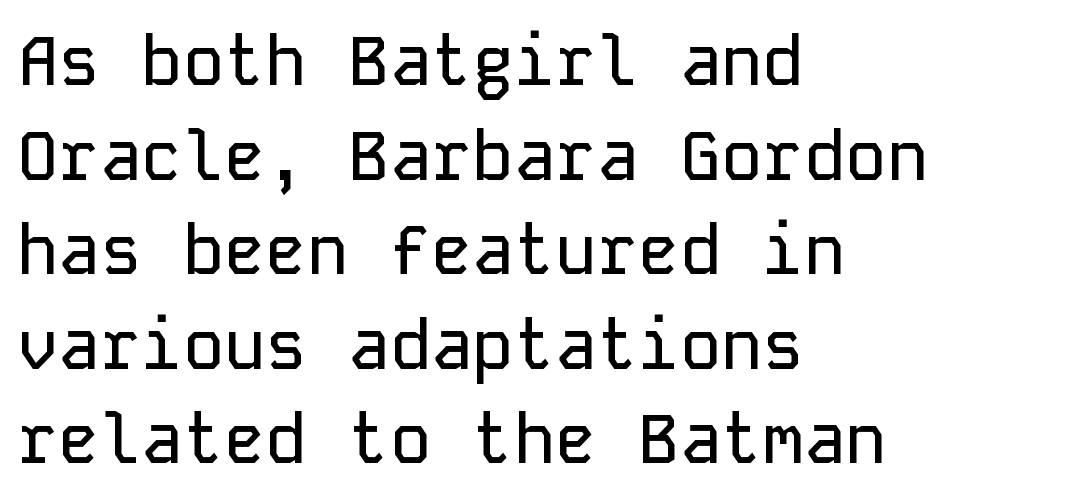
The image shows 69 px sans-serif type, upright, monospaced; set left-aligned, normal line spacing (1.37x), normal letter spacing, not underlined; low stroke contrast and a medium x-height.
